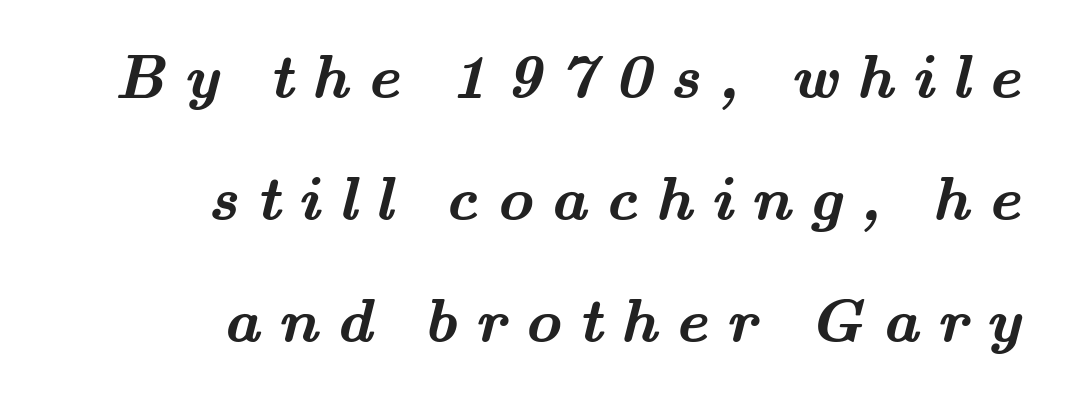
Q: Is the text bold? A: Yes.
Q: Is the typeface a serif or a sans-serif typeface? A: Serif.
Q: Is the text underlined? A: No.
Q: How is the paragraph aligned? A: Right-aligned.
Q: Is the spacing between letters normal or unusually wide? A: Unusually wide.
Q: Is the spacing between lines tight, normal or loose? A: Loose.
Q: Width (condensed, normal, or wide)? A: Wide.
Q: Stroke contrast? A: Medium.
Q: x-height? A: Small.
Q: Monospaced? A: No.
